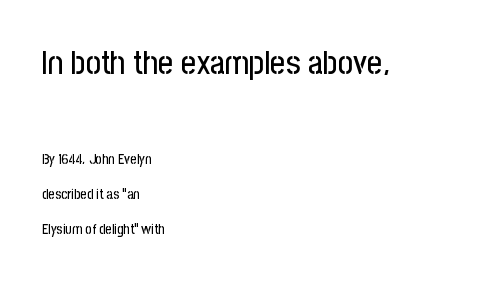
No feet cap the strokes, marking this as sans-serif type. The passage shown has conventional tracking throughout. The letters advance in unequal steps, a hallmark of proportional type. Quick note: underline off. These lines are set flush left with a ragged right edge. The designer gave the opening block more size than the closing block.
